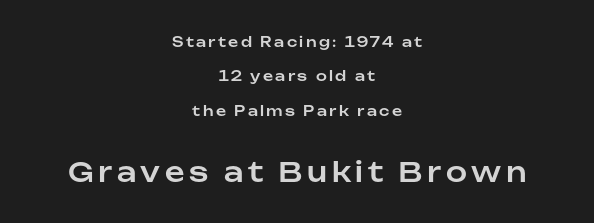
{"italic": "no", "underline": "no", "align": "center", "line_spacing": "loose", "line_spacing_ratio": 2.46, "larger_block": "second", "size_ratio": 1.93, "glyph_px": 27}
